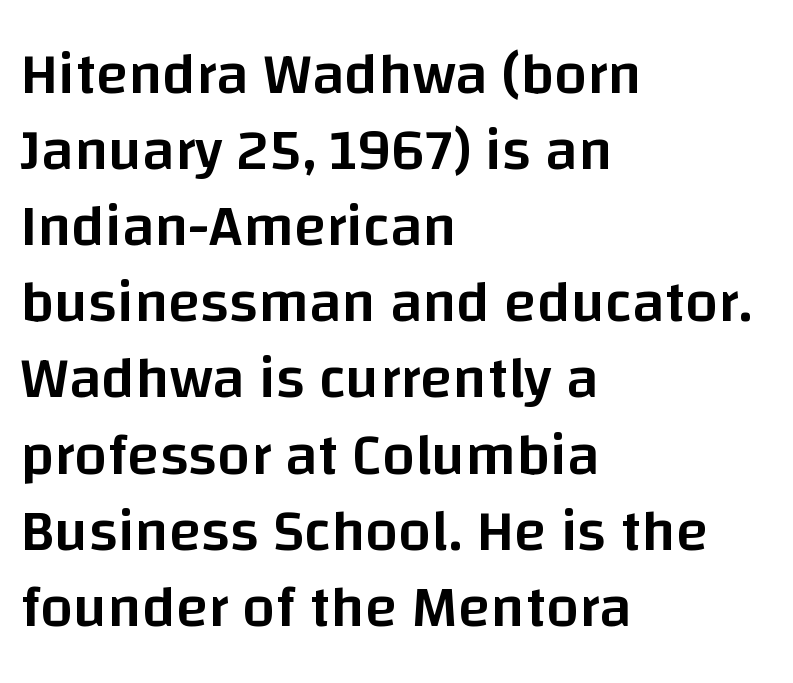
Compared with typical body copy, the letter spacing here is the same. The strokes are fattened partway — semibold, not bold. Spacing verdict: proportional, widths tailored to each character. The axis of the letterforms is exactly vertical. Horizontal bands of white between lines are of average thickness. The gap between lines stays unmarked.
